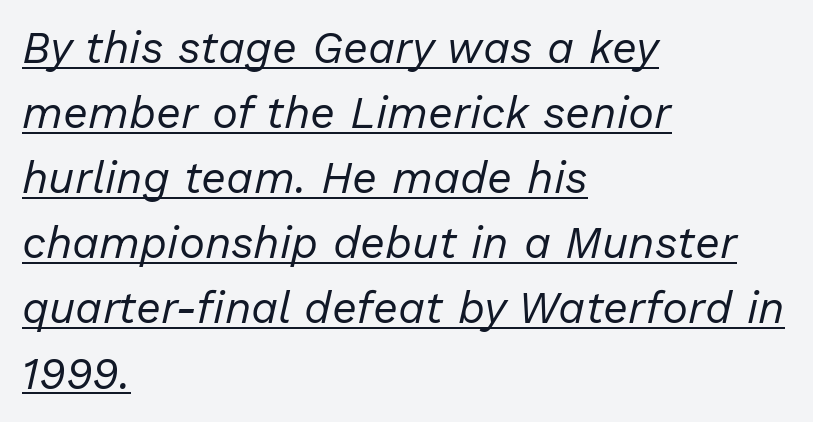
{"italic": "yes", "lean": "right", "slant_degrees": 13, "bold": "no", "weight": "regular", "width": "normal", "stroke_contrast": "low", "x_height": "medium", "monospaced": "no", "underline": "yes", "align": "left", "line_spacing": "normal", "line_spacing_ratio": 1.48, "letter_spacing": "normal", "letter_spacing_em": 0.0, "glyph_px": 44}
